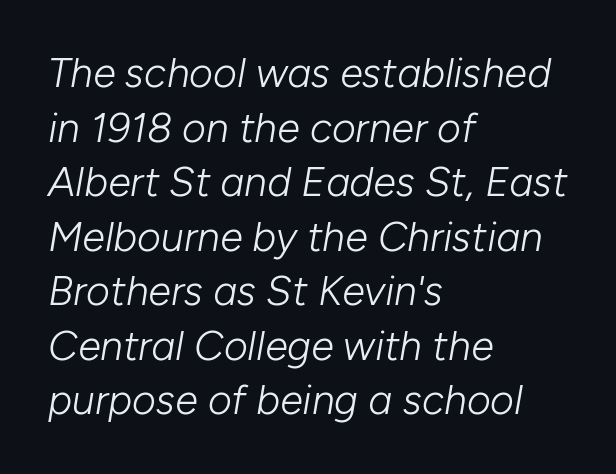
The image shows 41 px light type, italic (leaning right); set left-aligned, normal line spacing (1.33x), normal letter spacing, not underlined; low stroke contrast and a medium x-height.
